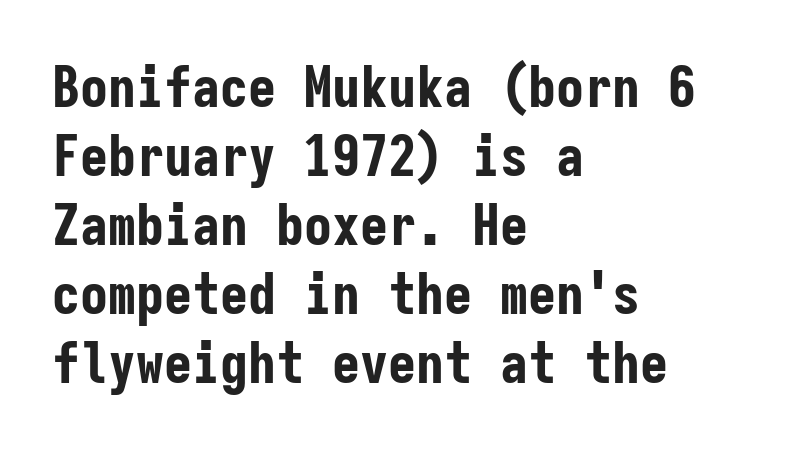
Q: Is the text bold? A: Yes.
Q: Is the text italic (slanted)? A: No, it is upright.
Q: Is the typeface a serif or a sans-serif typeface? A: Sans-serif.
Q: Is the text underlined? A: No.
Q: How is the paragraph aligned? A: Left-aligned.
Q: Is the spacing between letters normal or unusually wide? A: Normal.
Q: Width (condensed, normal, or wide)? A: Condensed.
Q: Stroke contrast? A: Low.
Q: x-height? A: Medium.
Q: Monospaced? A: Yes.
